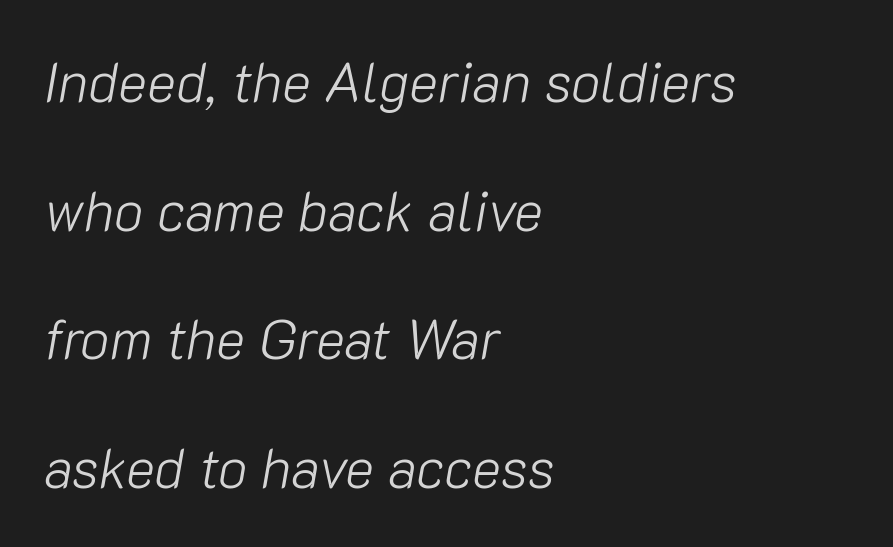
{"italic": "yes", "lean": "right", "slant_degrees": 10, "bold": "no", "weight": "light", "width": "normal", "stroke_contrast": "low", "x_height": "medium", "monospaced": "no", "underline": "no", "align": "left", "line_spacing": "loose", "line_spacing_ratio": 2.34, "letter_spacing": "normal", "letter_spacing_em": 0.0, "glyph_px": 55}
